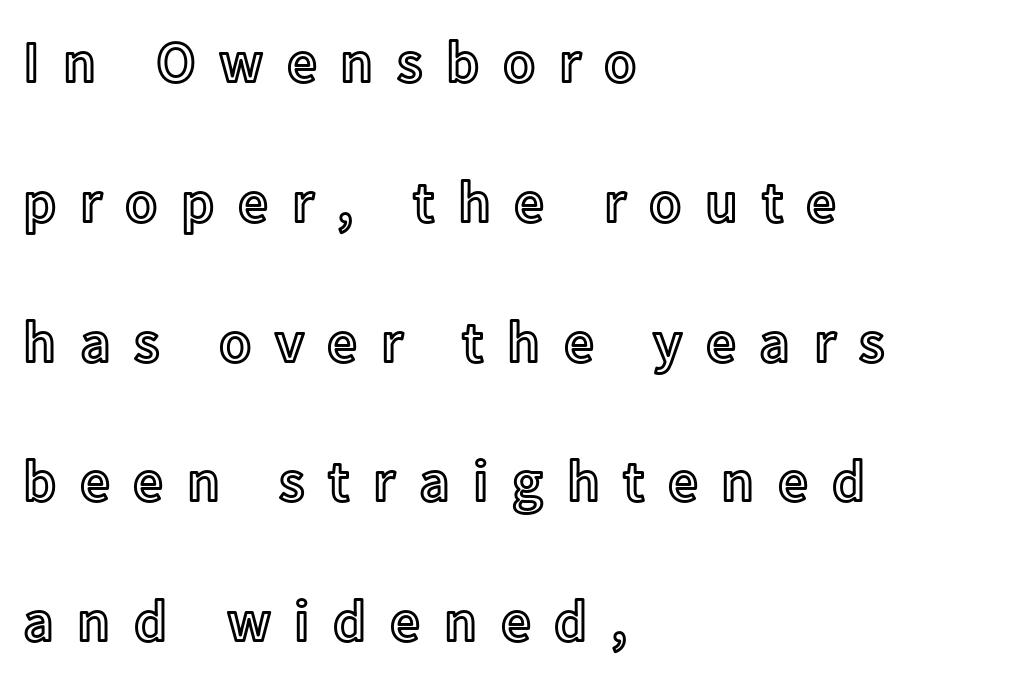
The image shows 59 px text type, upright; set left-aligned, loose line spacing (2.37x), unusually wide letter spacing (+0.4 em), not underlined; a medium x-height.
